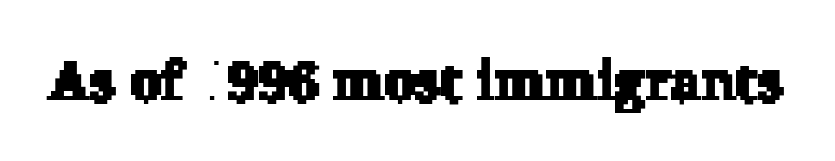
{"serif": "yes", "width": "normal", "stroke_contrast": "low", "x_height": "medium", "monospaced": "no", "underline": "no", "letter_spacing": "normal", "letter_spacing_em": 0.0, "glyph_px": 56}
